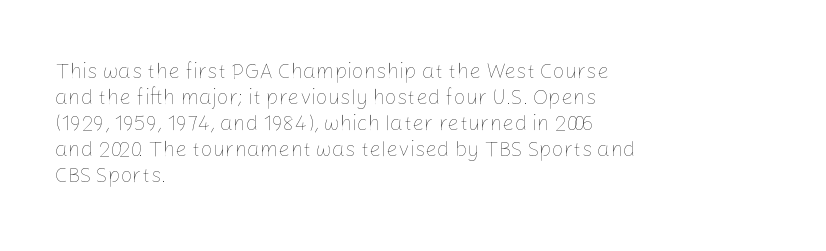
Q: Is the text bold? A: No.
Q: Is the text italic (slanted)? A: No, it is upright.
Q: Is the text underlined? A: No.
Q: How is the paragraph aligned? A: Left-aligned.
Q: Is the spacing between letters normal or unusually wide? A: Normal.
